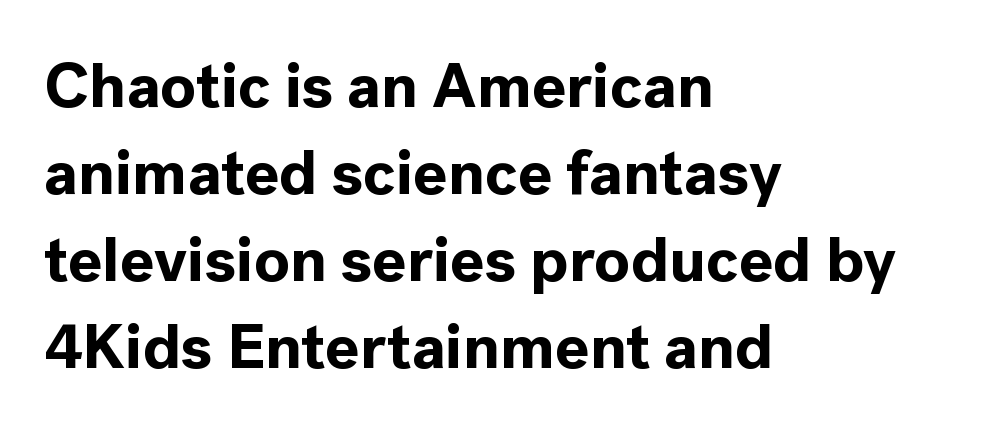
Q: Is the text bold? A: Yes.
Q: Is the text italic (slanted)? A: No, it is upright.
Q: Is the typeface a serif or a sans-serif typeface? A: Sans-serif.
Q: Is the text underlined? A: No.
Q: How is the paragraph aligned? A: Left-aligned.
Q: Is the spacing between letters normal or unusually wide? A: Normal.
Q: Is the spacing between lines tight, normal or loose? A: Normal.
Q: Width (condensed, normal, or wide)? A: Normal.
Q: x-height? A: Medium.
Q: Monospaced? A: No.
